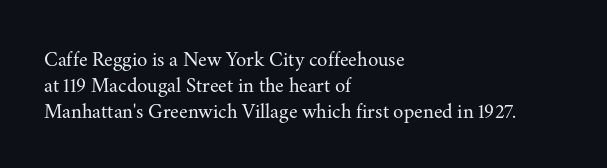
Visually the block forms a straight wall on the left and a jagged coastline on the right. This sample uses plain, unmodified letter spacing. The face looks like a standard text weight, possibly lighter. Check under the words: just untouched page. Does the lettering tilt? It doesn't — this is upright.
